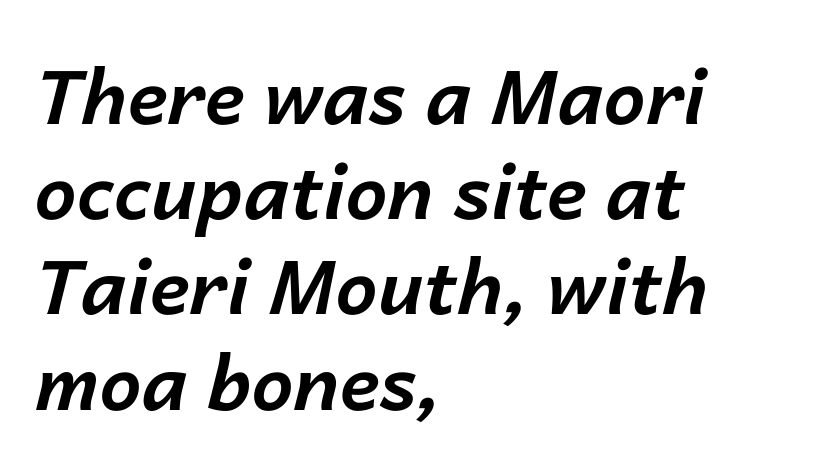
The axis of the letterforms is tilted away from vertical. Underlining? Definitely not there. A typesetter would call this proportional, since set widths differ per character. Strong, thick strokes mark this as bold type. How are the letters spaced? Ordinarily, with no added tracking. Line starts are locked; line ends wander.
